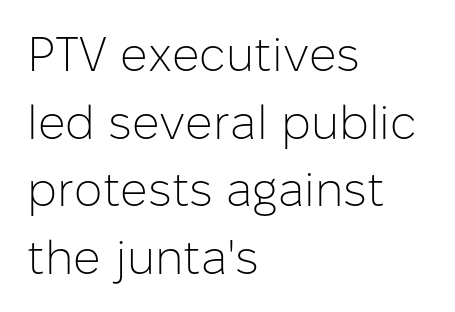
Q: Is the text bold? A: No.
Q: Is the text italic (slanted)? A: No, it is upright.
Q: Is the typeface a serif or a sans-serif typeface? A: Sans-serif.
Q: Is the text underlined? A: No.
Q: How is the paragraph aligned? A: Left-aligned.
Q: Is the spacing between letters normal or unusually wide? A: Normal.
Q: Is the spacing between lines tight, normal or loose? A: Normal.
Q: Width (condensed, normal, or wide)? A: Normal.
Q: Stroke contrast? A: Low.
Q: x-height? A: Medium.
Q: Monospaced? A: No.
